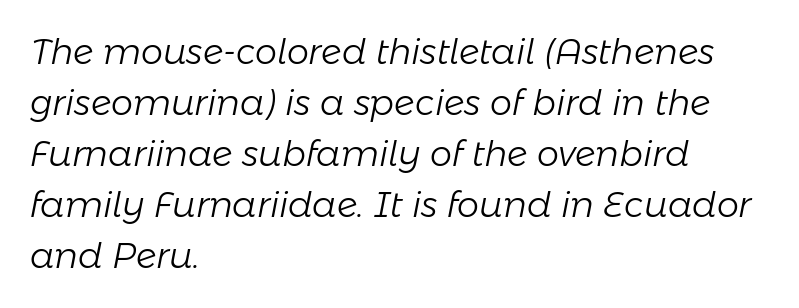
{"italic": "yes", "lean": "right", "slant_degrees": 11, "bold": "no", "weight": "light", "width": "normal", "stroke_contrast": "low", "x_height": "medium", "monospaced": "no", "underline": "no", "align": "left", "line_spacing": "normal", "line_spacing_ratio": 1.46, "letter_spacing": "normal", "letter_spacing_em": 0.0, "glyph_px": 35}
